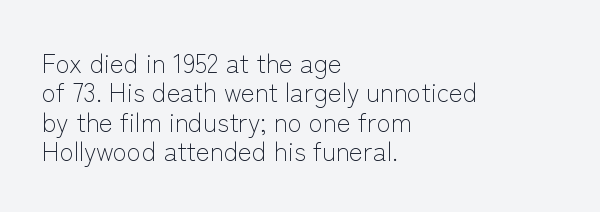
Q: Is the text bold? A: No.
Q: Is the text italic (slanted)? A: No, it is upright.
Q: Is the text underlined? A: No.
Q: How is the paragraph aligned? A: Left-aligned.
Q: Is the spacing between letters normal or unusually wide? A: Normal.
Q: Is the spacing between lines tight, normal or loose? A: Tight.
